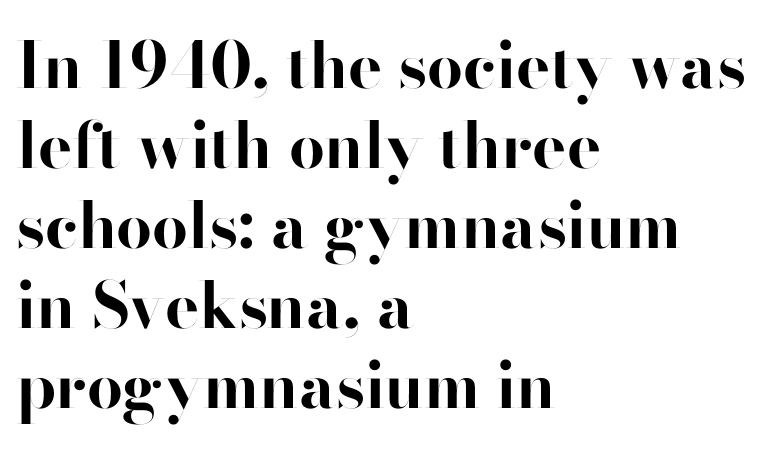
Is this a sans? Yes — the strokes have no serifs. Set as a true bold cut, around the 700 mark. One glance says typical: line gaps are just what's usual. A roman cut, with each character standing at attention. This rendering leaves character spacing at its baseline value. Do the characters align in a grid? No, the font is proportional.
